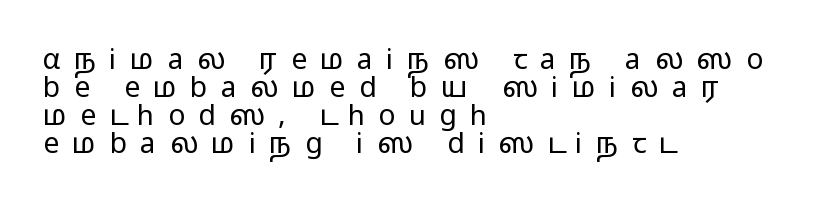
Does the leading feel generous? Not at all — it's pinched. The cut favours lightness, reaching ordinary text weight at its darkest. Stroke terminals: plain, sans-serif. Honestly, there is no underline to notice here at all.
